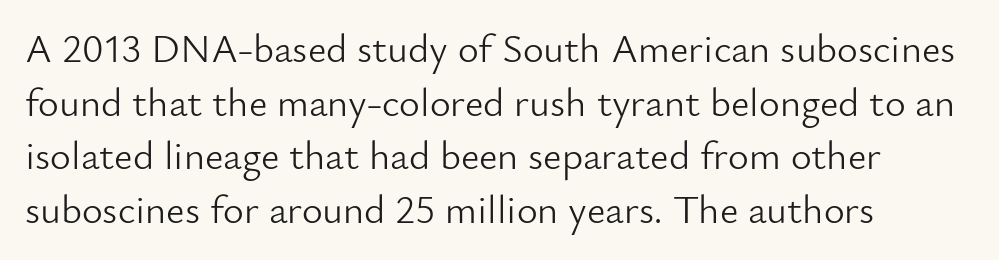
Each stroke keeps to a modest, everyday thickness or less. Here the glyphs are tracked normally, forming tight word shapes. Stroke terminals: plain, sans-serif. Think of a printed novel: that variable character pitch is what you see here. Ordinary non-slanted type is in use.
